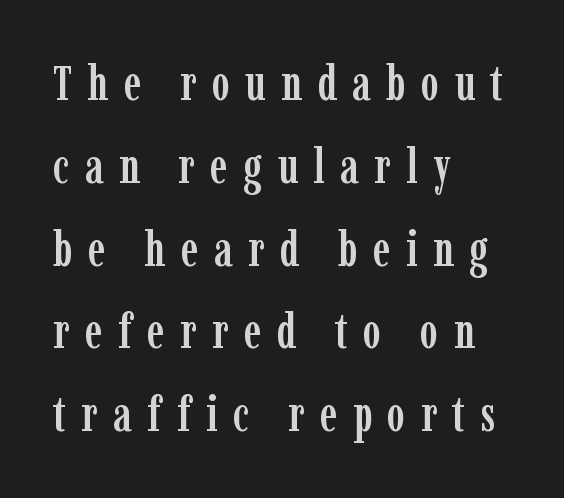
The image shows 49 px condensed serif type, upright; set left-aligned, normal line spacing (1.69x), unusually wide letter spacing (+0.31 em), not underlined; low stroke contrast and a medium x-height.
